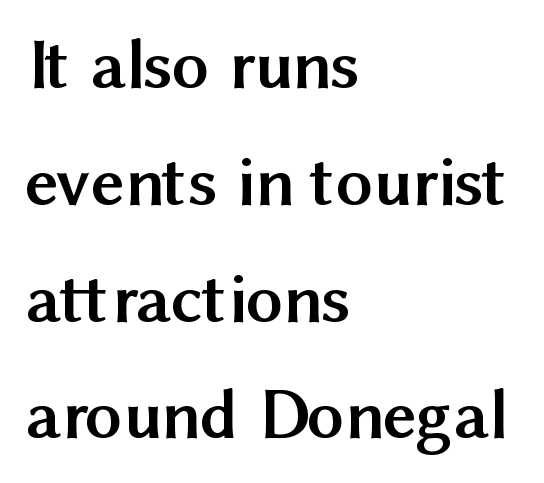
{"serif": "no", "italic": "no", "bold": "yes", "weight": "semibold", "width": "normal", "stroke_contrast": "medium", "x_height": "medium", "monospaced": "no", "underline": "no", "align": "left", "line_spacing": "normal", "line_spacing_ratio": 1.6, "letter_spacing": "normal", "letter_spacing_em": 0.0, "glyph_px": 73}
